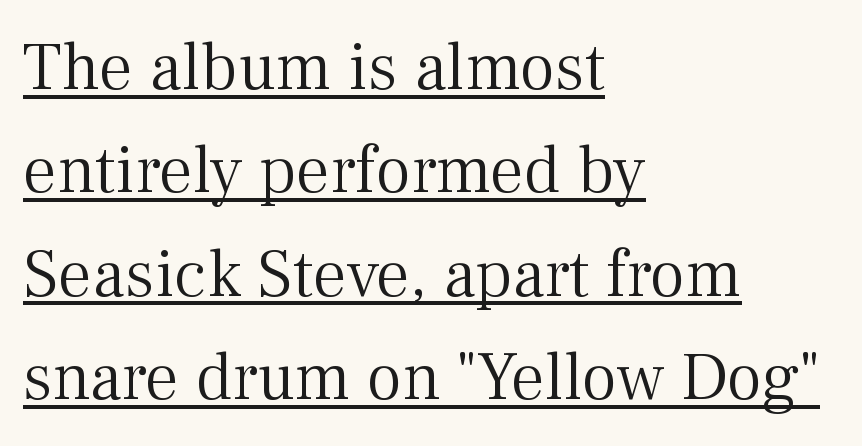
No heavy texture on the line: the type isn't bold. Leading matches the norm, producing a regular column. No italicization has been applied; the sample stays upright. The line texture is even and compact thanks to regular tracking. What decoration does the sample have? An underline. Does the copy run flush right? No — it runs flush left.
